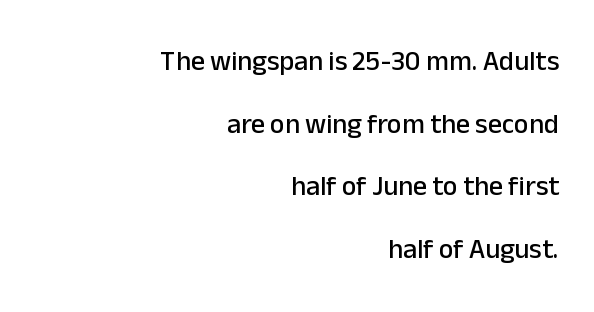
Classification — sans serif. Letter spacing: default. A roman cut, with each character standing at attention. Visually the block forms a straight wall on the right and a jagged coastline on the left.
